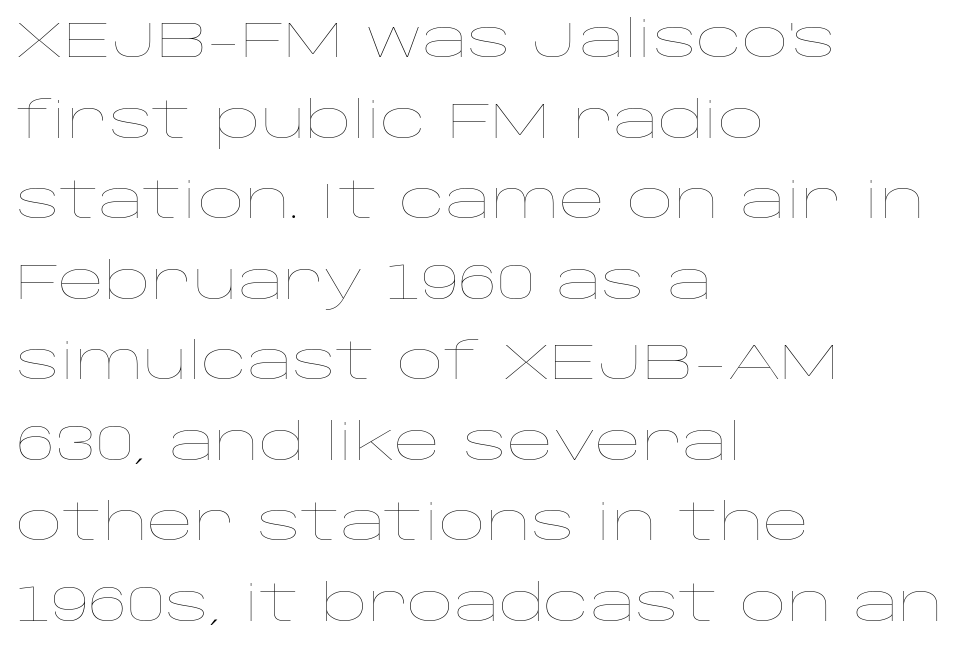
The image shows 51 px thin, wide type, upright; set left-aligned, normal line spacing (1.58x), normal letter spacing, not underlined; low stroke contrast and a large x-height.
